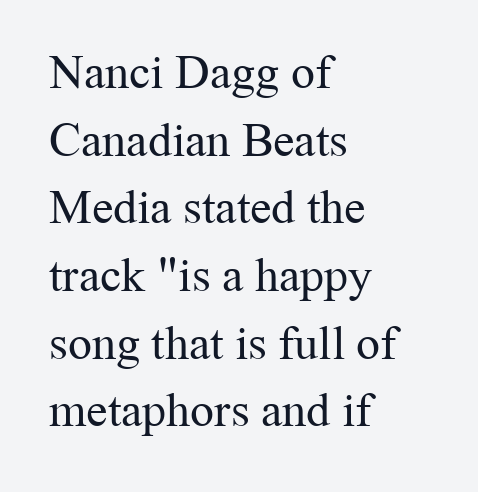
{"serif": "yes", "italic": "no", "bold": "no", "weight": "regular", "width": "normal", "stroke_contrast": "medium", "x_height": "medium", "monospaced": "no", "underline": "no", "align": "left", "line_spacing": "normal", "line_spacing_ratio": 1.41, "letter_spacing": "normal", "letter_spacing_em": 0.0, "glyph_px": 48}
